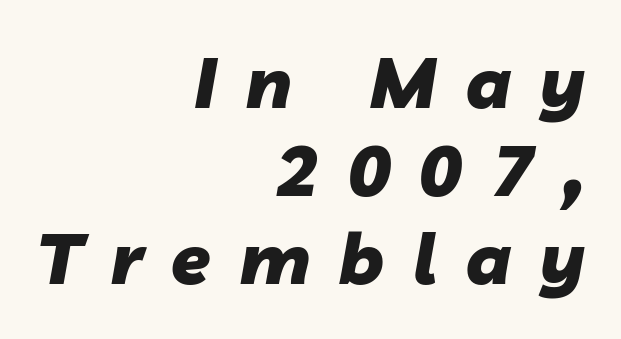
You could only call the tracking loose — the letters float apart. Every letter is thick-stroked: bold, no question. When letters slant like this, we call the style italic. Spacing verdict: proportional, widths tailored to each character. The string is rendered with underlining switched off. Caption: multi-line text, flush right, ragged left.
